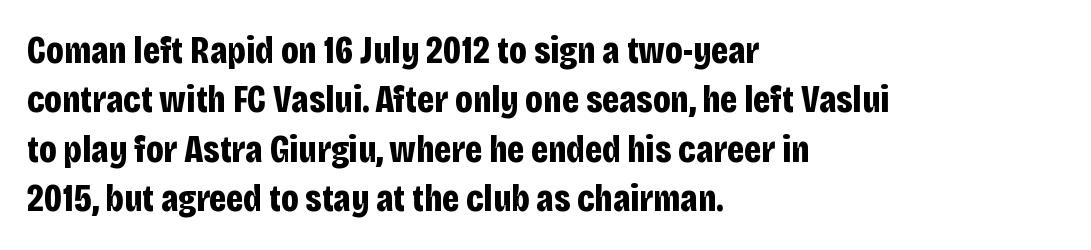
If you drew a line through each stem, it would be perfectly vertical. The characters look thick and weighty, a clear bold. Quick note: interline space is typical. The rendering keeps characters at their native spacing. The glyphs are unaccompanied by any horizontal stroke below them. Notice how the passage keeps a crisp vertical edge on the left only.
